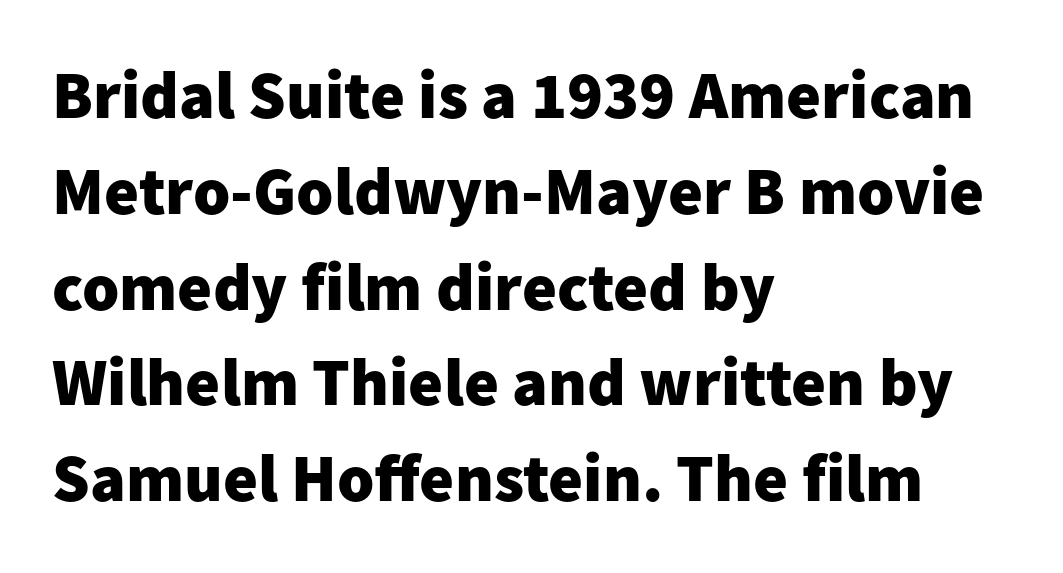
The image shows 67 px heavy sans-serif type, upright; set left-aligned, normal line spacing (1.43x), normal letter spacing, not underlined; low stroke contrast and a medium x-height.
